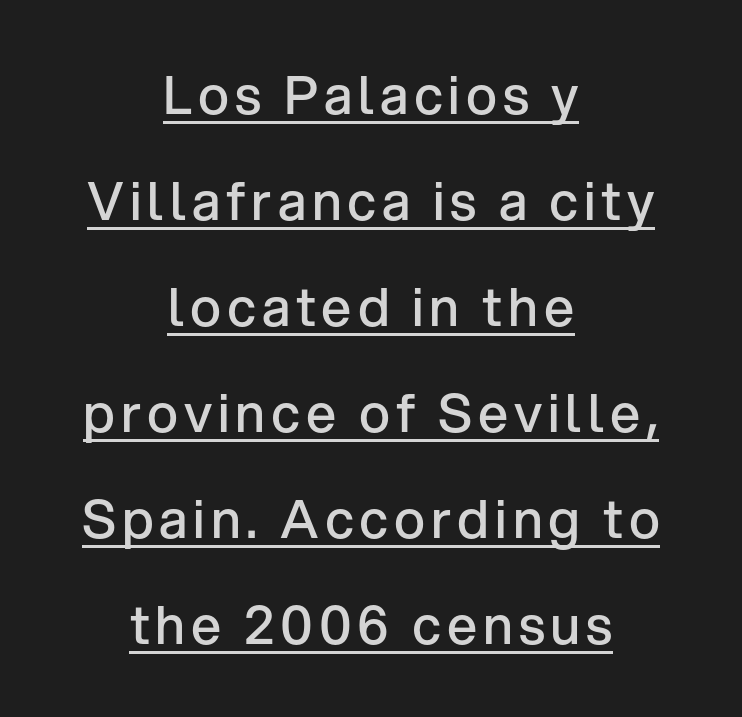
Q: Is the text bold? A: Semi-bold.
Q: Is the text italic (slanted)? A: No, it is upright.
Q: Is the typeface a serif or a sans-serif typeface? A: Sans-serif.
Q: Is the text underlined? A: Yes.
Q: How is the paragraph aligned? A: Centered.
Q: Is the spacing between lines tight, normal or loose? A: Loose.
Q: Width (condensed, normal, or wide)? A: Normal.
Q: Stroke contrast? A: Low.
Q: x-height? A: Medium.
Q: Monospaced? A: No.
